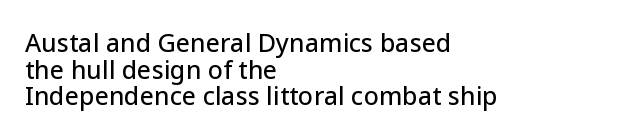
The compositor pushed each line to the left boundary. Notice how descenders almost collide with the ascenders below — that's tight leading. Inter-character spacing is left at the font's built-in metrics. Letters rest on an invisible, unmarked baseline. Posture: vertical.
